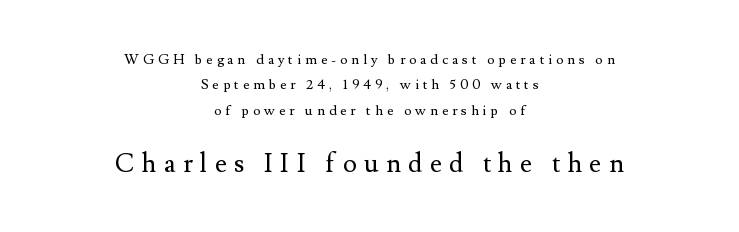
Small over large — that's the arrangement of the two blocks here. If you drew a line through each stem, it would be perfectly vertical. The text block is weighted toward neither margin, spreading evenly from the middle. Is the stroke heavy? The answer is a plain regular-or-lighter. The passage shown has open, widely tracked lettering throughout.
